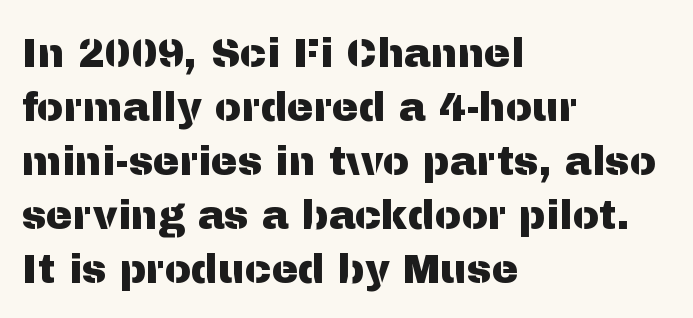
Here the designer chose a conventional face with non-uniform glyph widths. The typography opts for an upright posture over an oblique one. The space beneath each line is pristine and unruled. These lines are composed in type without serifs. This sample keeps an unexceptional amount of space between lines.
